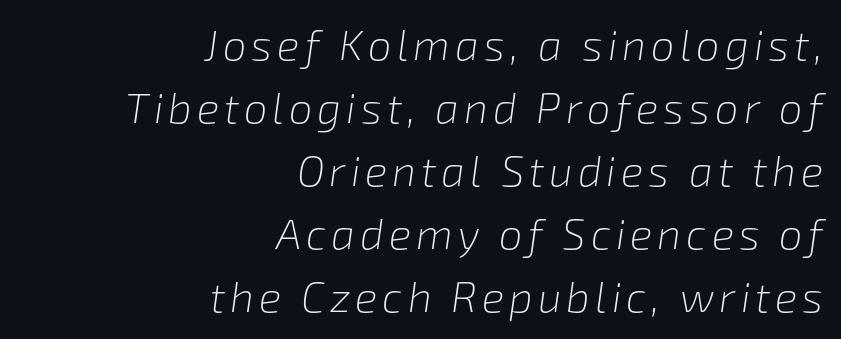
{"italic": "yes", "lean": "right", "slant_degrees": 8, "bold": "no", "weight": "light", "width": "normal", "stroke_contrast": "low", "x_height": "medium", "monospaced": "no", "underline": "no", "align": "right", "line_spacing": "normal", "line_spacing_ratio": 1.5, "glyph_px": 42}
